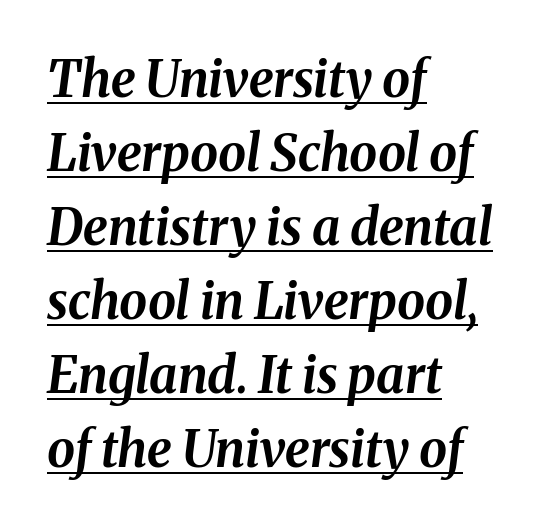
{"italic": "yes", "lean": "right", "slant_degrees": 8, "bold": "yes", "weight": "bold", "width": "normal", "stroke_contrast": "medium", "x_height": "medium", "monospaced": "no", "underline": "yes", "align": "left", "line_spacing": "normal", "line_spacing_ratio": 1.48, "letter_spacing": "normal", "letter_spacing_em": 0.0, "glyph_px": 50}
